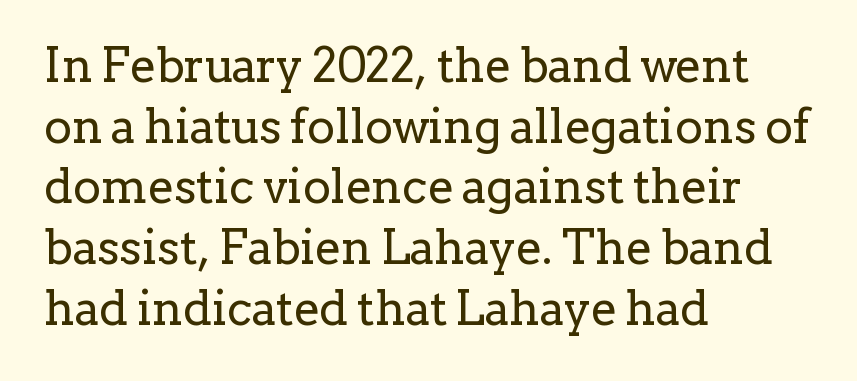
Horizontal bands of white between lines are of average thickness. Proportional: the letters do not fall into vertical columns. Line starts are locked; line ends wander. Typographically, this falls in the serif category. Bare-footed words on every line. Stroke mass is kept to a normal reading level or below.
